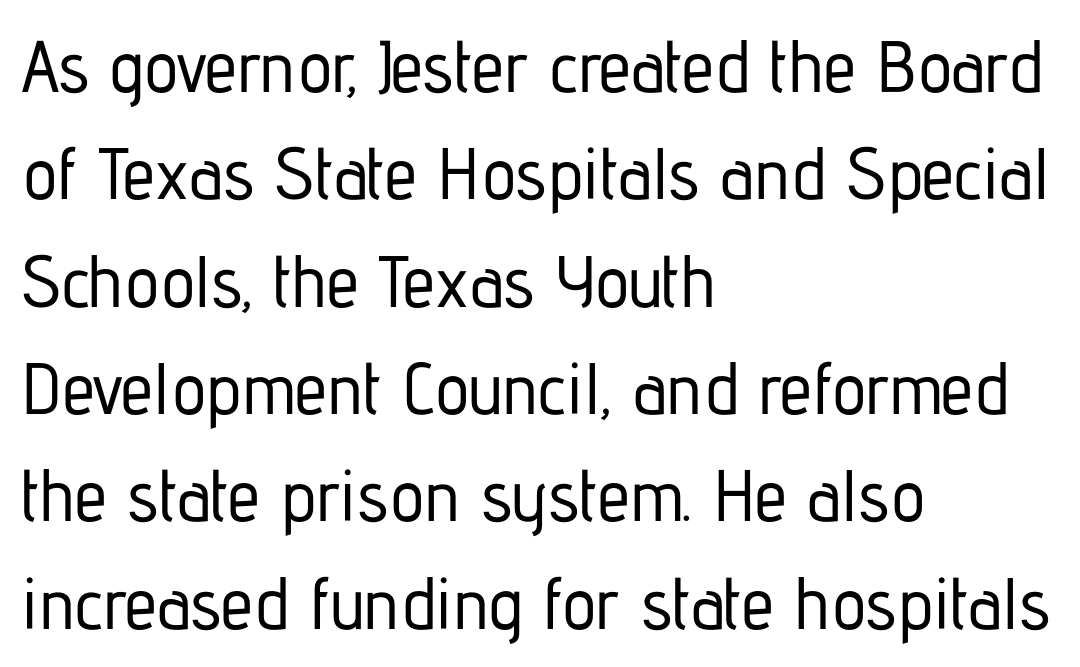
{"serif": "no", "italic": "no", "width": "condensed", "stroke_contrast": "low", "x_height": "medium", "monospaced": "no", "underline": "no", "align": "left", "line_spacing": "normal", "line_spacing_ratio": 1.47, "letter_spacing": "normal", "letter_spacing_em": 0.0, "glyph_px": 73}
